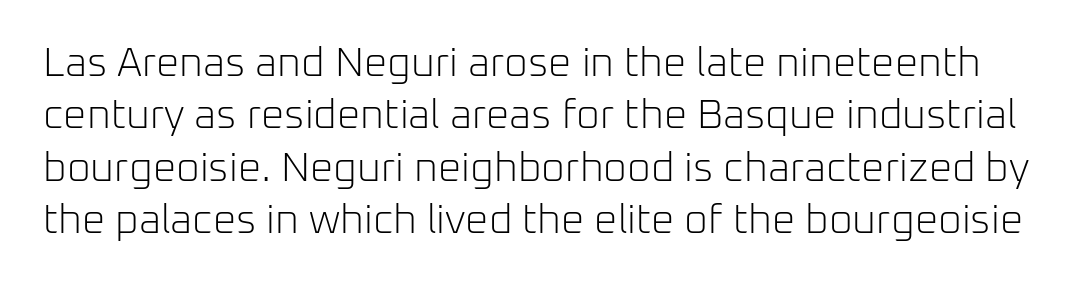
The specimen reads as upright at a glance. Is the letter spacing exaggerated? No — it looks like the ordinary default. The typeface chosen for these lines omits serifs. Does the leading feel generous? No, just average. The typeface has the unassuming heft of standard copy or less.
